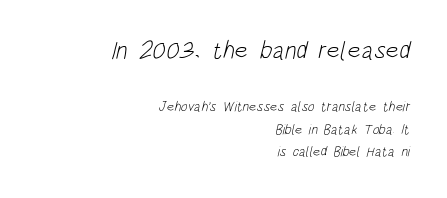
The image shows 25 px text type; set right-aligned, normal line spacing (1.63x), normal letter spacing, not underlined; the first (top) block is 1.79x larger.
